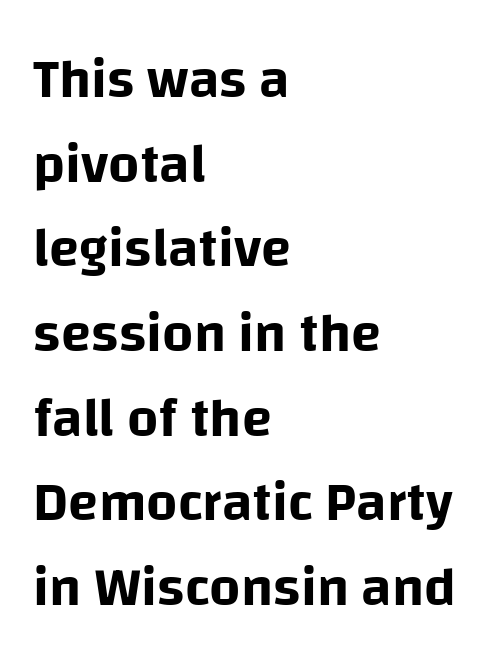
Q: Is the text italic (slanted)? A: No, it is upright.
Q: Is the typeface a serif or a sans-serif typeface? A: Sans-serif.
Q: Is the text underlined? A: No.
Q: How is the paragraph aligned? A: Left-aligned.
Q: Is the spacing between letters normal or unusually wide? A: Normal.
Q: Is the spacing between lines tight, normal or loose? A: Normal.
Q: Width (condensed, normal, or wide)? A: Normal.
Q: Stroke contrast? A: Low.
Q: x-height? A: Large.
Q: Monospaced? A: No.
